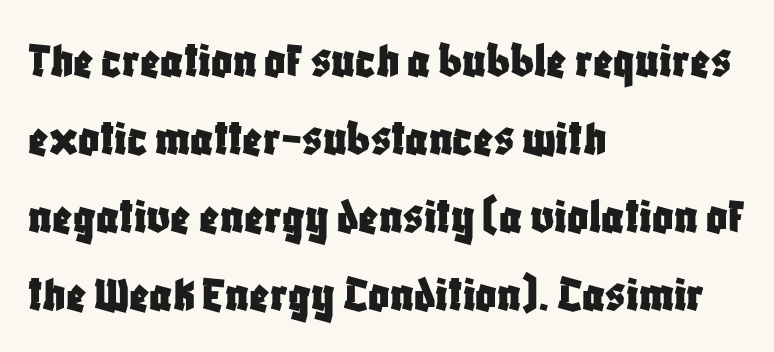
Q: Is the text italic (slanted)? A: No, it is upright.
Q: Is the typeface a serif or a sans-serif typeface? A: Sans-serif.
Q: Is the text underlined? A: No.
Q: How is the paragraph aligned? A: Left-aligned.
Q: Is the spacing between letters normal or unusually wide? A: Normal.
Q: Is the spacing between lines tight, normal or loose? A: Normal.
Q: Width (condensed, normal, or wide)? A: Condensed.
Q: Stroke contrast? A: Low.
Q: x-height? A: Large.
Q: Monospaced? A: No.
